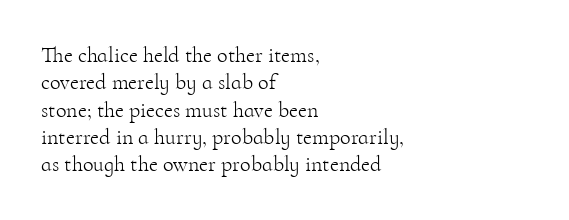
Q: Is the text bold? A: No.
Q: Is the text italic (slanted)? A: No, it is upright.
Q: Is the text underlined? A: No.
Q: How is the paragraph aligned? A: Left-aligned.
Q: Is the spacing between letters normal or unusually wide? A: Normal.
